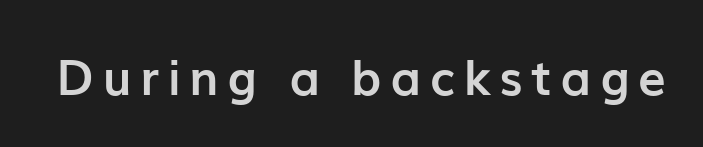
The passage shown is typed in a proportional face where columns would drift. Heavy-handed strokes throughout: this text is bold. The type family on display is of the sans-serif kind. Characters remain perfectly vertical along every line. The baseline area is clear.
